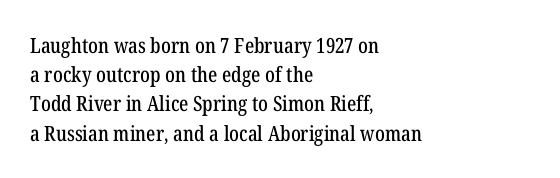
{"italic": "no", "underline": "no", "align": "left", "line_spacing": "normal", "line_spacing_ratio": 1.39, "letter_spacing": "normal", "letter_spacing_em": 0.0, "glyph_px": 21}
